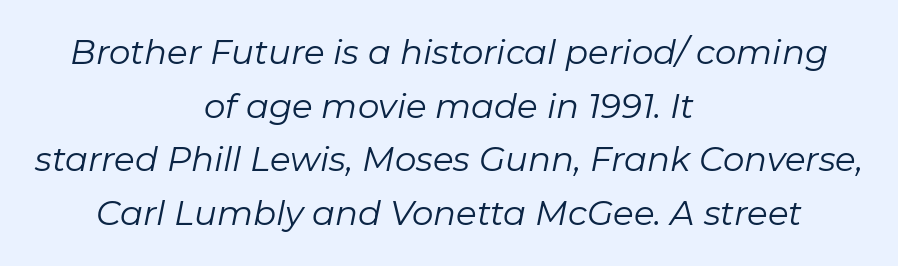
The image shows 34 px regular-weight type, italic (leaning right); set centered, normal line spacing (1.58x), normal letter spacing, not underlined; low stroke contrast and a medium x-height.
